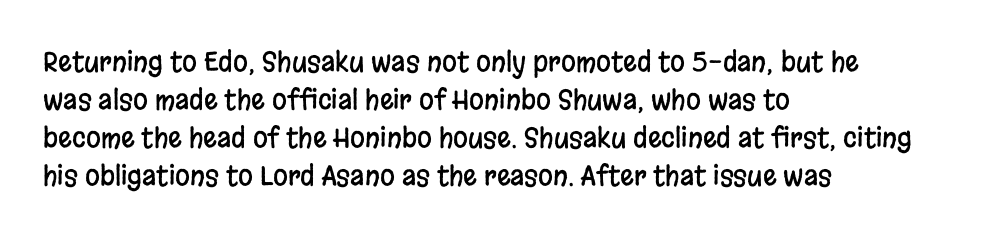
{"italic": "no", "underline": "no", "align": "left", "line_spacing": "normal", "line_spacing_ratio": 1.41, "letter_spacing": "normal", "letter_spacing_em": 0.0, "glyph_px": 27}
